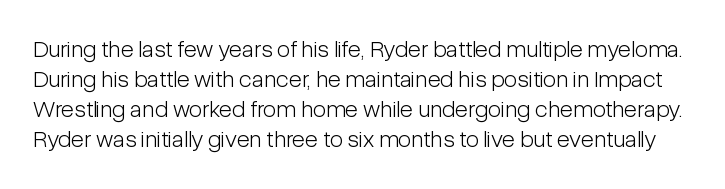
Q: Is the text bold? A: No.
Q: Is the text italic (slanted)? A: No, it is upright.
Q: Is the text underlined? A: No.
Q: Is the spacing between letters normal or unusually wide? A: Normal.
Q: Is the spacing between lines tight, normal or loose? A: Normal.
